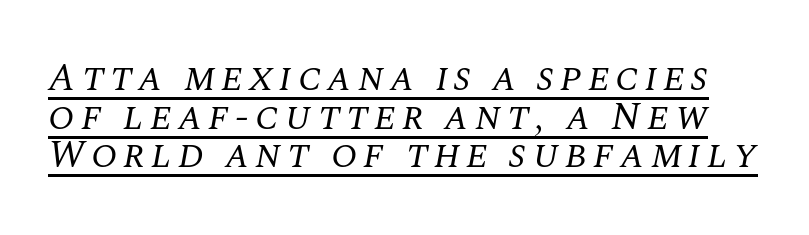
The image shows 39 px regular-weight serif type, italic (leaning right); set tight line spacing (0.99x), underlined; medium stroke contrast and a large x-height.
